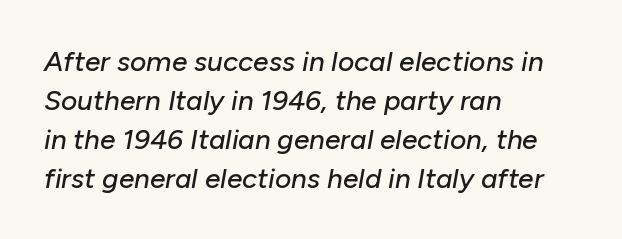
Q: Is the text italic (slanted)? A: Yes, it leans right by about 10 degrees.
Q: Is the text underlined? A: No.
Q: How is the paragraph aligned? A: Left-aligned.
Q: Is the spacing between letters normal or unusually wide? A: Normal.
Q: Is the spacing between lines tight, normal or loose? A: Normal.
Q: Width (condensed, normal, or wide)? A: Normal.
Q: Stroke contrast? A: Low.
Q: x-height? A: Medium.
Q: Monospaced? A: No.
